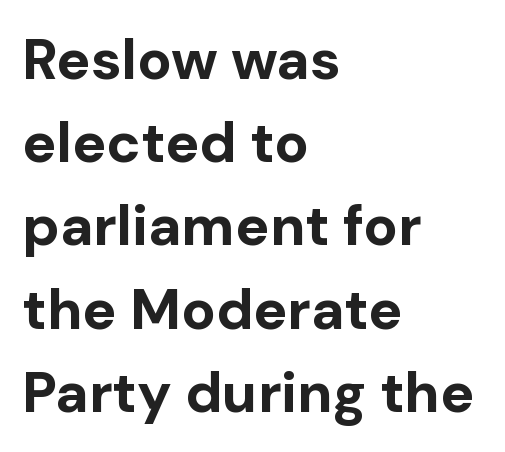
The paragraph shown leans on its left margin. Check under the words: just untouched page. In terms of letterform style, serifs are entirely absent. The passage shown is emphatically bold. Designer's note — italics off, roman on. The gaps between neighbouring characters are ordinary and unremarkable.
